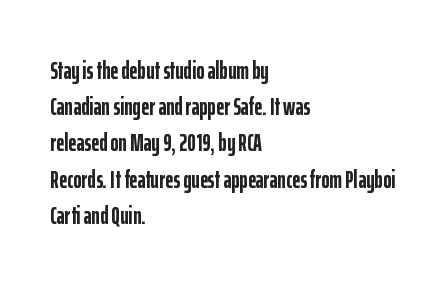
The image shows 25 px bold type, upright; set left-aligned, normal line spacing (1.45x), normal letter spacing, not underlined.
